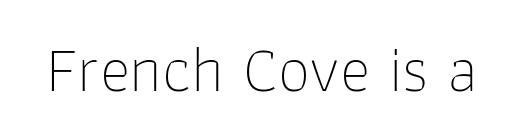
{"serif": "no", "italic": "no", "bold": "no", "weight": "thin", "width": "normal", "stroke_contrast": "low", "x_height": "medium", "monospaced": "no", "underline": "no", "letter_spacing": "normal", "letter_spacing_em": 0.0, "glyph_px": 65}
